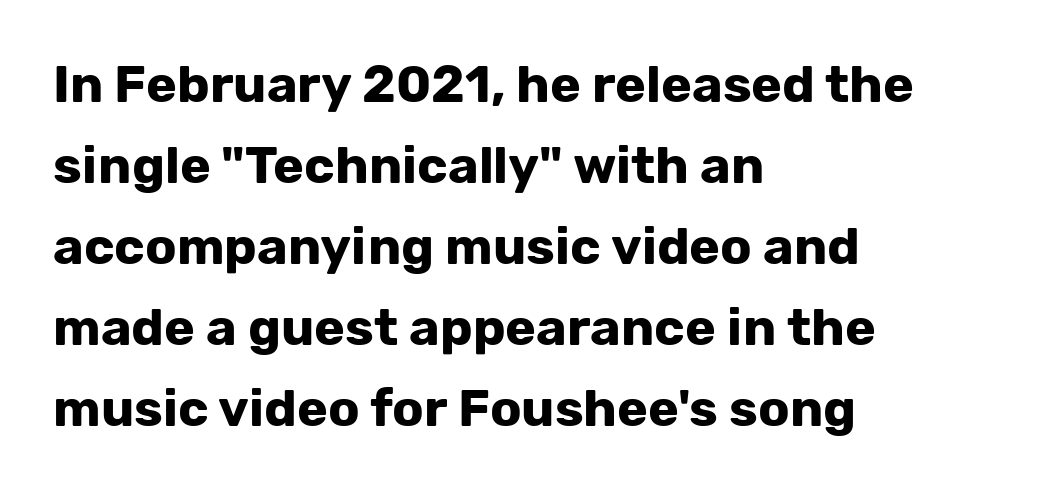
Q: Is the text bold? A: Yes.
Q: Is the text italic (slanted)? A: No, it is upright.
Q: Is the typeface a serif or a sans-serif typeface? A: Sans-serif.
Q: Is the text underlined? A: No.
Q: How is the paragraph aligned? A: Left-aligned.
Q: Is the spacing between letters normal or unusually wide? A: Normal.
Q: Is the spacing between lines tight, normal or loose? A: Normal.
Q: Width (condensed, normal, or wide)? A: Normal.
Q: Stroke contrast? A: Low.
Q: x-height? A: Medium.
Q: Monospaced? A: No.
